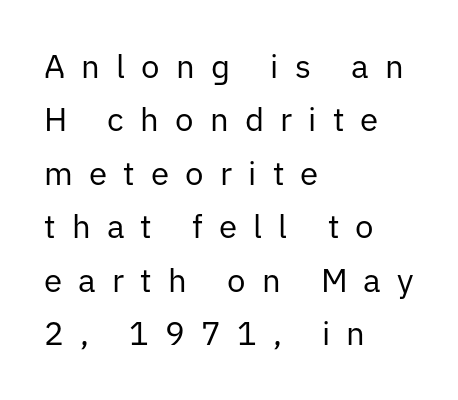
{"serif": "no", "italic": "no", "bold": "no", "weight": "regular", "width": "normal", "stroke_contrast": "low", "x_height": "medium", "monospaced": "no", "underline": "no", "align": "left", "line_spacing": "normal", "line_spacing_ratio": 1.62, "letter_spacing": "wide", "letter_spacing_em": 0.49, "glyph_px": 33}
